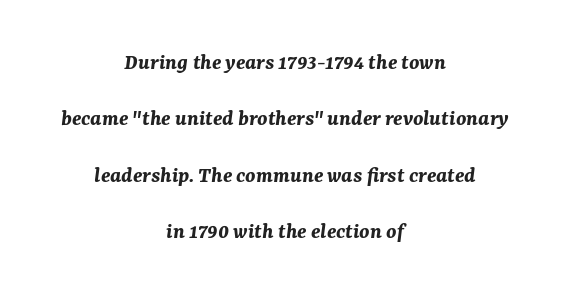
{"italic": "yes", "lean": "right", "slant_degrees": 7, "bold": "yes", "underline": "no", "align": "center", "line_spacing": "loose", "line_spacing_ratio": 2.45, "letter_spacing": "normal", "letter_spacing_em": 0.0, "glyph_px": 23}
